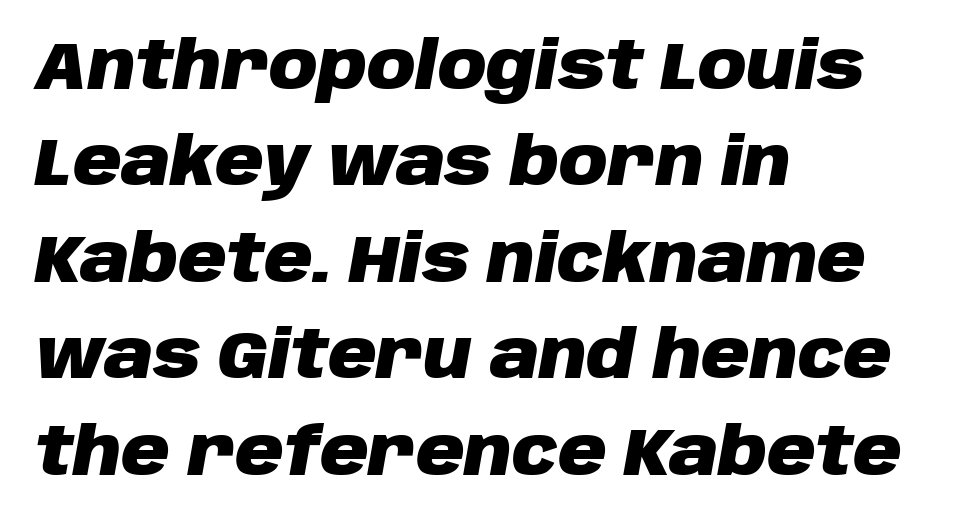
The image shows 67 px heavy type, italic (leaning right); set left-aligned, normal line spacing (1.44x), normal letter spacing, not underlined; low stroke contrast and a large x-height.
